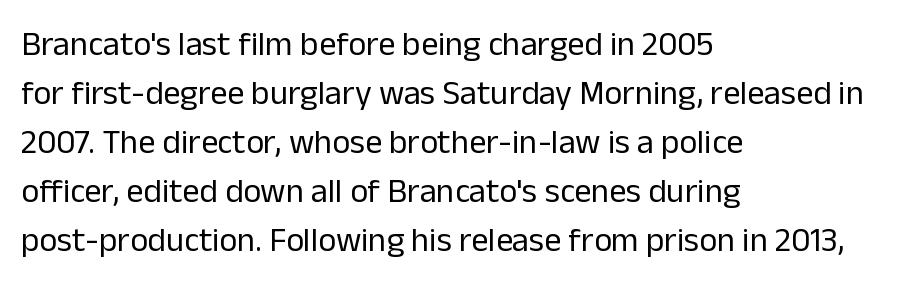
Q: Is the text bold? A: No.
Q: Is the text italic (slanted)? A: No, it is upright.
Q: Is the typeface a serif or a sans-serif typeface? A: Sans-serif.
Q: Is the text underlined? A: No.
Q: How is the paragraph aligned? A: Left-aligned.
Q: Is the spacing between letters normal or unusually wide? A: Normal.
Q: Is the spacing between lines tight, normal or loose? A: Normal.
Q: Width (condensed, normal, or wide)? A: Normal.
Q: Stroke contrast? A: Low.
Q: x-height? A: Medium.
Q: Monospaced? A: No.
